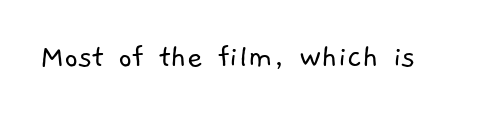
{"serif": "no", "bold": "no", "weight": "light", "width": "normal", "stroke_contrast": "low", "x_height": "medium", "monospaced": "no", "underline": "no", "letter_spacing": "normal", "letter_spacing_em": 0.0, "glyph_px": 34}
